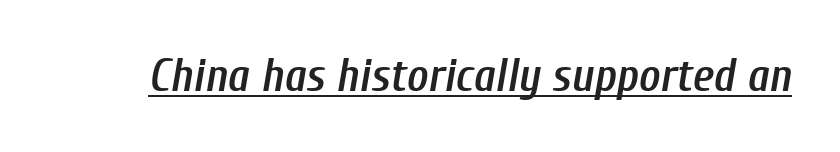
{"italic": "yes", "lean": "right", "slant_degrees": 10, "bold": "semi", "weight": "semibold", "width": "condensed", "stroke_contrast": "low", "x_height": "medium", "monospaced": "no", "underline": "yes", "letter_spacing": "normal", "letter_spacing_em": 0.0, "glyph_px": 46}
